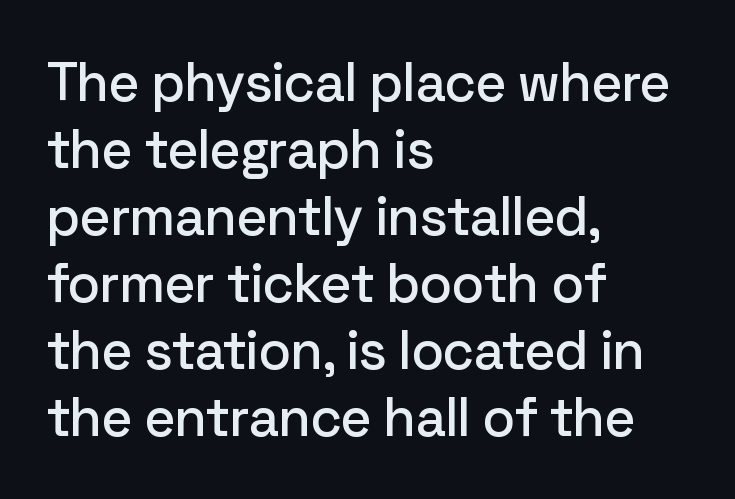
Q: Is the text italic (slanted)? A: No, it is upright.
Q: Is the typeface a serif or a sans-serif typeface? A: Sans-serif.
Q: Is the text underlined? A: No.
Q: How is the paragraph aligned? A: Left-aligned.
Q: Is the spacing between letters normal or unusually wide? A: Normal.
Q: Width (condensed, normal, or wide)? A: Normal.
Q: Stroke contrast? A: Low.
Q: x-height? A: Medium.
Q: Monospaced? A: No.
